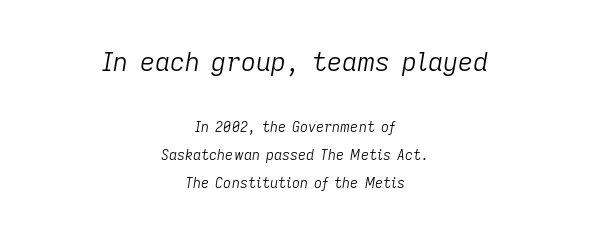
Q: Is the text bold? A: No.
Q: Is the text italic (slanted)? A: Yes, it leans right by about 9 degrees.
Q: Is the text underlined? A: No.
Q: How is the paragraph aligned? A: Centered.
Q: Is the spacing between letters normal or unusually wide? A: Normal.
Q: Is the spacing between lines tight, normal or loose? A: Loose.
Q: Which block of text is set in a larger size, the first (top) or the second (bottom)? A: The first (top) one.
